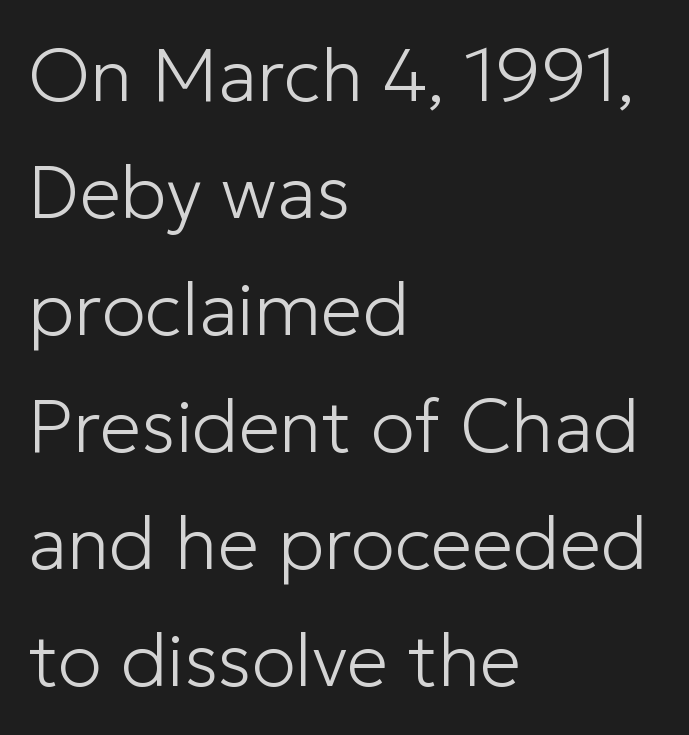
Compared with a centered layout, this one pins lines to the left instead. The type sits square on the baseline with zero lean. Letter spacing: default. Here the designer chose a conventional face with non-uniform glyph widths.
